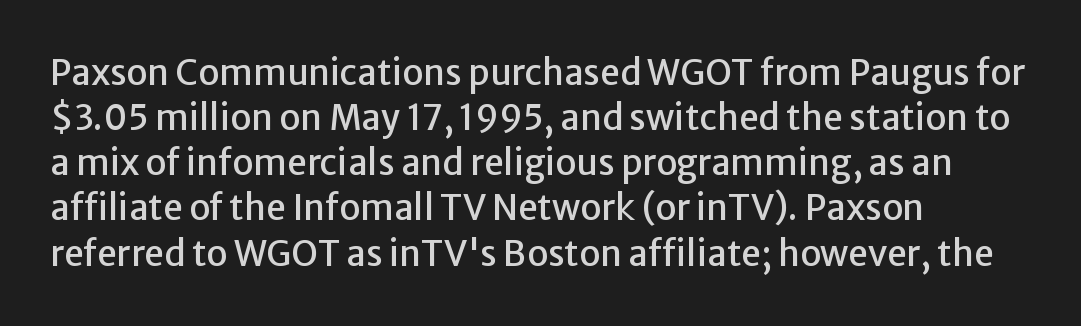
The image shows 35 px sans-serif type, upright; set left-aligned, normal line spacing (1.29x), normal letter spacing, not underlined; low stroke contrast and a medium x-height.
